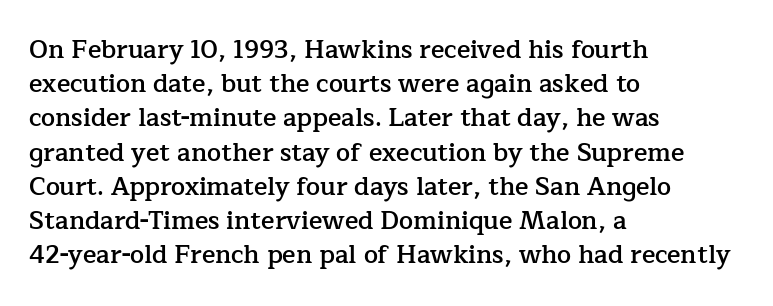
The image shows 25 px text type, upright; set left-aligned, normal line spacing (1.37x), normal letter spacing, not underlined.
